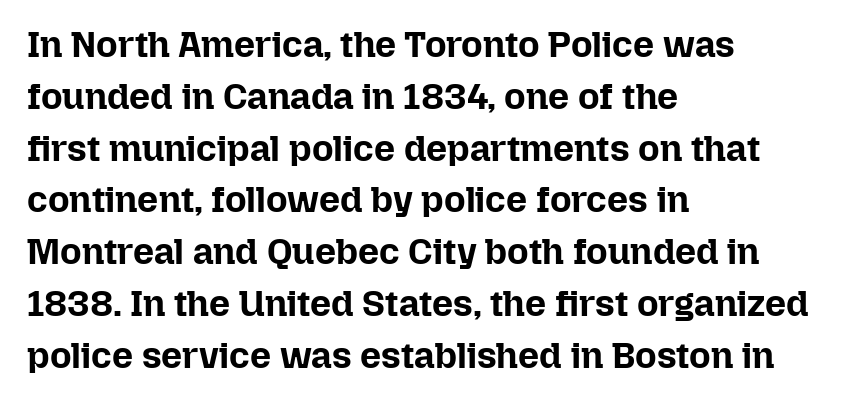
Compared with an ordinary text face, these strokes are far heavier — a full bold. The lettering stays uniformly vertical, giving the passage a roman look. Glance below the letters and you will spot only blank space. Do the characters align in a grid? No, the font is proportional. Short and long lines alike share a common starting point at left. Between one letter and the next there's only the usual sliver of space.
